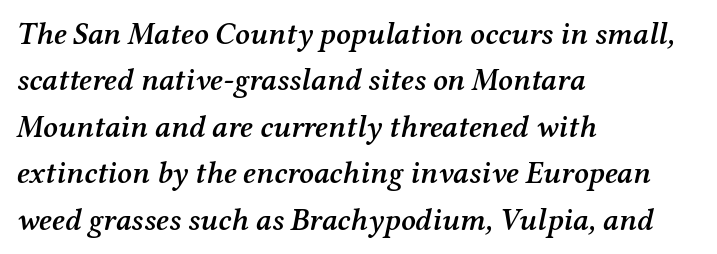
Bare-footed words on every line. The typesetter chose a ragged-right arrangement here. Moderately thickened strokes mark this as semibold type. The letters advance in unequal steps, a hallmark of proportional type.
